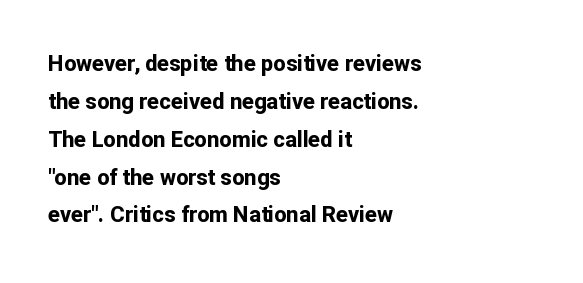
Underline: absent. Chunky letters — that's bold for sure. In terms of letterspacing, this is plain default setting. Does the lettering tilt? It doesn't — this is upright. The rag falls on the right side of this text block.
